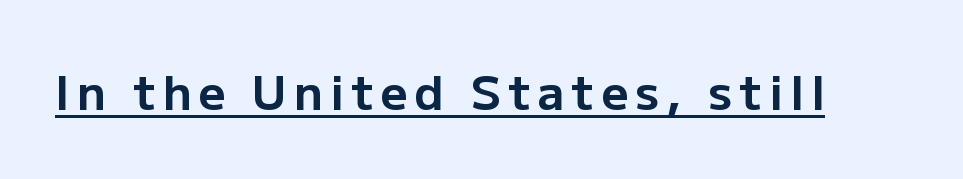
{"serif": "no", "italic": "no", "bold": "yes", "weight": "bold", "width": "normal", "stroke_contrast": "low", "x_height": "medium", "monospaced": "no", "underline": "yes", "glyph_px": 47}
